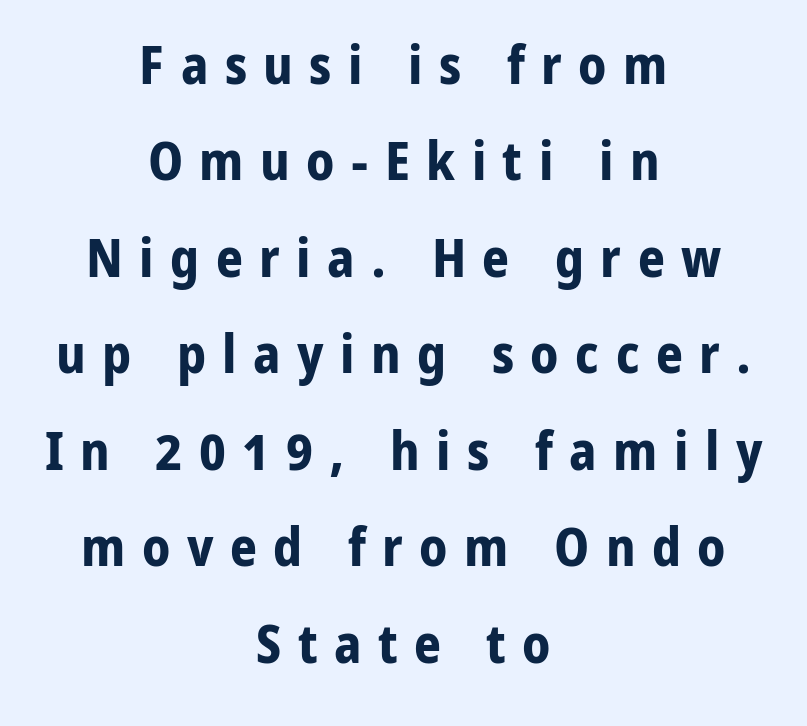
Typesetter's note: full bold, strokes at maximum text heaviness. The horizontal fit of the characters is loose and conspicuously gappy. Does the lettering tilt? It doesn't — this is upright. Grotesque or geometric, the face here clearly has no serifs.
